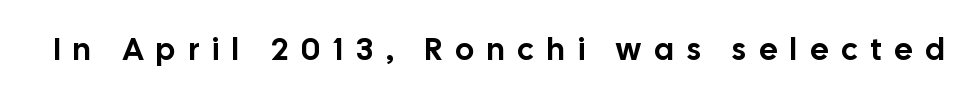
{"serif": "no", "italic": "no", "width": "normal", "stroke_contrast": "low", "x_height": "medium", "monospaced": "no", "underline": "no", "letter_spacing": "wide", "letter_spacing_em": 0.43, "glyph_px": 31}
